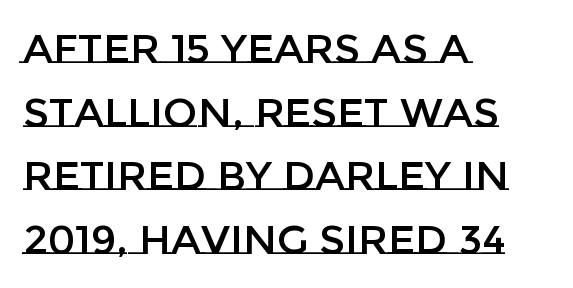
Q: Is the text italic (slanted)? A: No, it is upright.
Q: Is the text underlined? A: No.
Q: How is the paragraph aligned? A: Left-aligned.
Q: Is the spacing between letters normal or unusually wide? A: Normal.
Q: Is the spacing between lines tight, normal or loose? A: Normal.
Q: Width (condensed, normal, or wide)? A: Normal.
Q: Stroke contrast? A: Low.
Q: x-height? A: Large.
Q: Monospaced? A: No.
